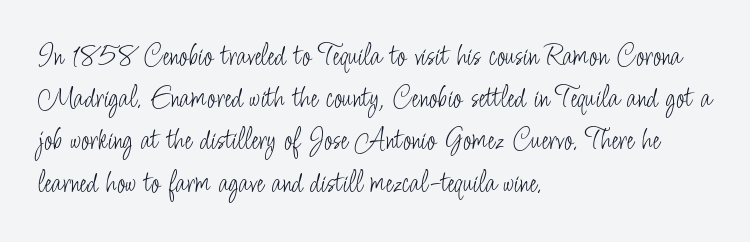
Stems and bowls with no extra thickness — not bold. The text block is weighted toward the left margin, trailing off unevenly rightward. Think of a printed novel: that variable character pitch is what you see here. Default kerning and tracking; the words read as compact shapes.
